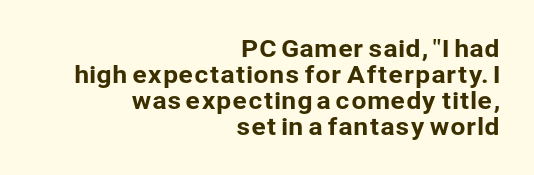
You can tell it's not italic because the verticals are truly vertical. Anything drawn beneath the words? Only blank space. Between one letter and the next there's only the usual sliver of space. If you drew a ruler down the right edge, every line would touch it. Does the leading feel generous? Not at all — it's pinched.
